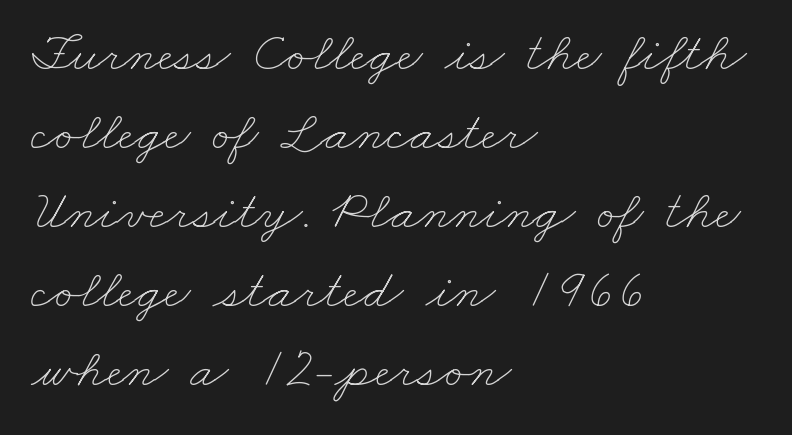
{"bold": "no", "weight": "thin", "width": "wide", "stroke_contrast": "low", "x_height": "small", "monospaced": "no", "underline": "no", "align": "left", "line_spacing": "normal", "line_spacing_ratio": 1.41, "letter_spacing": "normal", "letter_spacing_em": 0.0, "glyph_px": 56}
